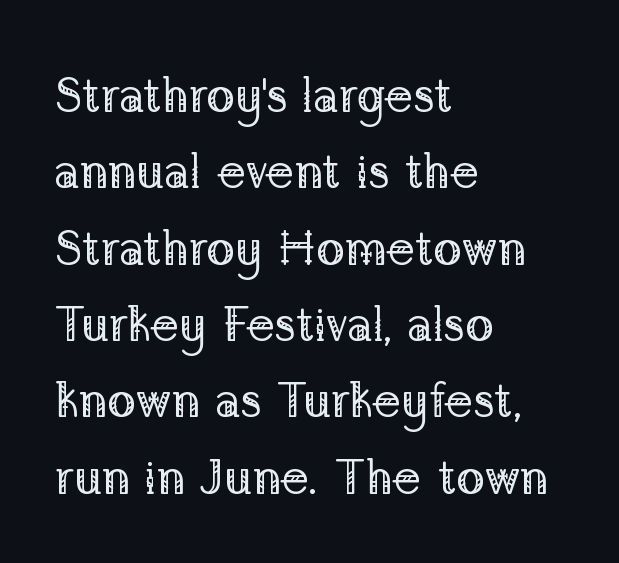
Q: Is the text bold? A: No.
Q: Is the text italic (slanted)? A: No, it is upright.
Q: Is the typeface a serif or a sans-serif typeface? A: Serif.
Q: Is the text underlined? A: No.
Q: How is the paragraph aligned? A: Left-aligned.
Q: Is the spacing between letters normal or unusually wide? A: Normal.
Q: Is the spacing between lines tight, normal or loose? A: Normal.
Q: Width (condensed, normal, or wide)? A: Normal.
Q: Stroke contrast? A: Low.
Q: x-height? A: Medium.
Q: Monospaced? A: No.
